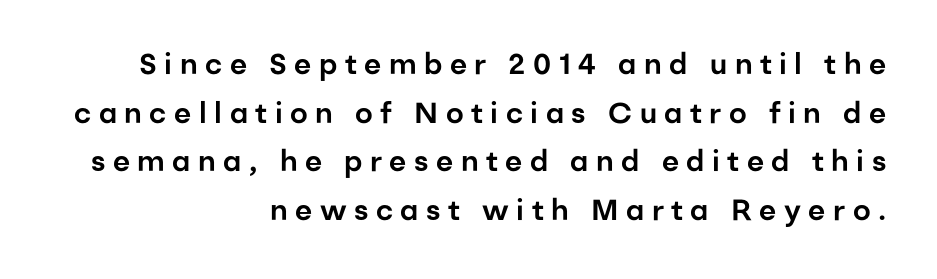
One-word summary of the alignment: right. Look at the tracking — it's clearly loosened, letters drifting apart. No word sits above an underline. Here the designer chose a conventional face with non-uniform glyph widths.
